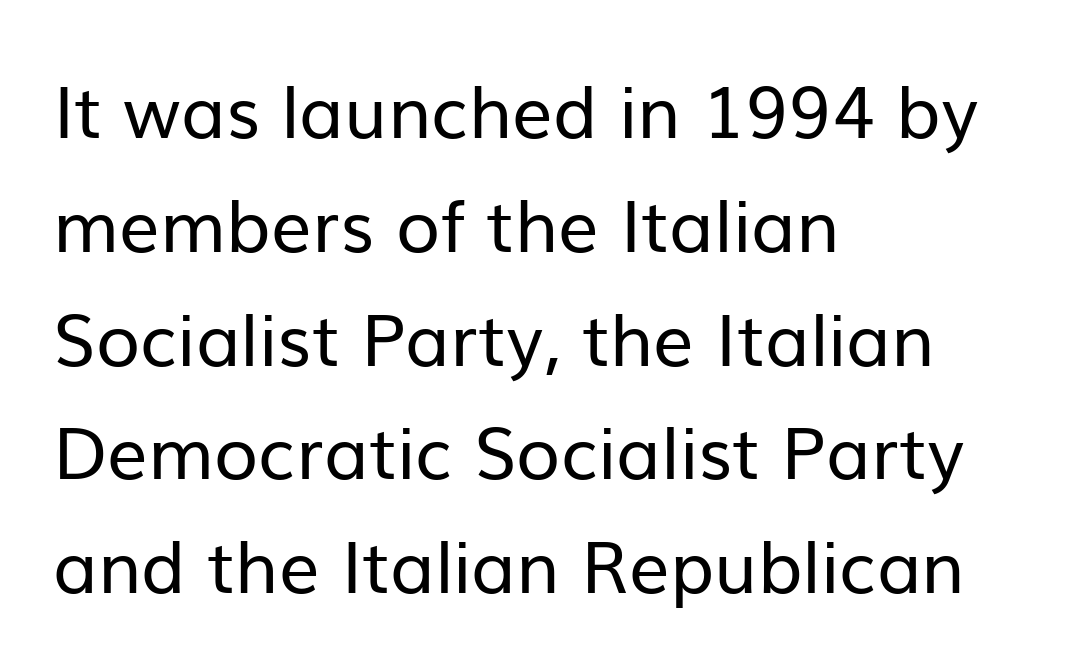
Tall strokes in this sample are plumb rather than angled. Quick note: interline space is typical. This rendering uses left alignment, leaving the right contour irregular. The passage shown is not underscored anywhere. Here the designer chose a conventional face with non-uniform glyph widths. The letters look calm and open, with moderate or lighter stems.
